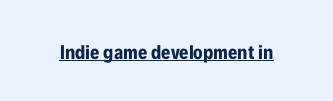
{"italic": "no", "bold": "yes", "underline": "yes", "letter_spacing": "normal", "letter_spacing_em": 0.0, "glyph_px": 20}
